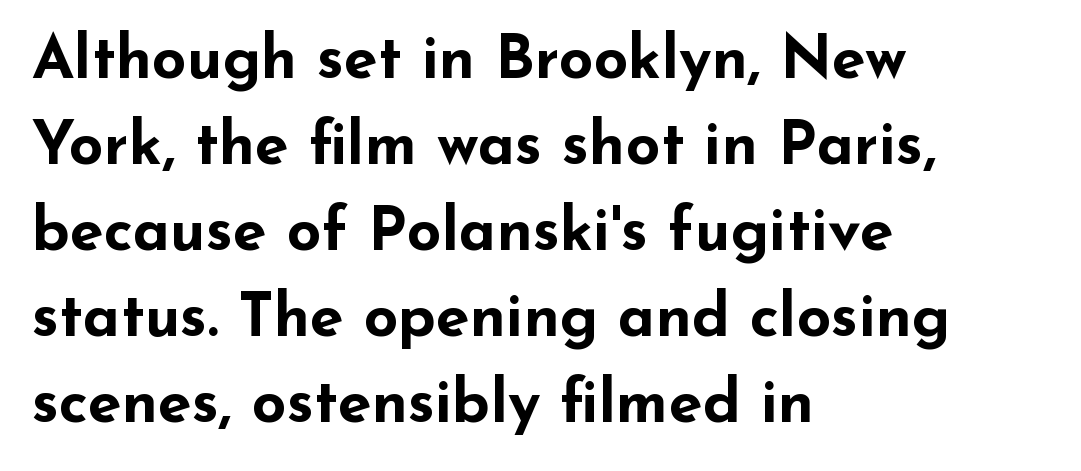
Q: Is the text bold? A: Yes.
Q: Is the text italic (slanted)? A: No, it is upright.
Q: Is the typeface a serif or a sans-serif typeface? A: Sans-serif.
Q: Is the text underlined? A: No.
Q: How is the paragraph aligned? A: Left-aligned.
Q: Is the spacing between letters normal or unusually wide? A: Normal.
Q: Is the spacing between lines tight, normal or loose? A: Normal.
Q: Width (condensed, normal, or wide)? A: Wide.
Q: Stroke contrast? A: Low.
Q: x-height? A: Small.
Q: Monospaced? A: No.
